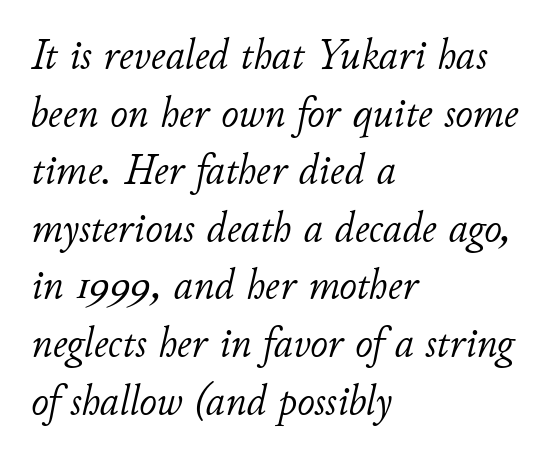
Characters are canted at an angle relative to the baseline's perpendicular. Descenders hang freely into open space. Character widths vary here, with narrow letters taking less room than wide ones. Notice how the passage keeps a crisp vertical edge on the left only. If you measured baseline to baseline, you'd find a middling distance.
